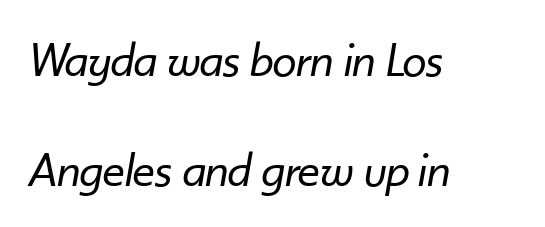
Is there much room between lines? Yes — plenty of vertical air separates them. Weight: not bold — regular or lighter. The font's italic variant was chosen for this text. Character widths vary here, with narrow letters taking less room than wide ones.
